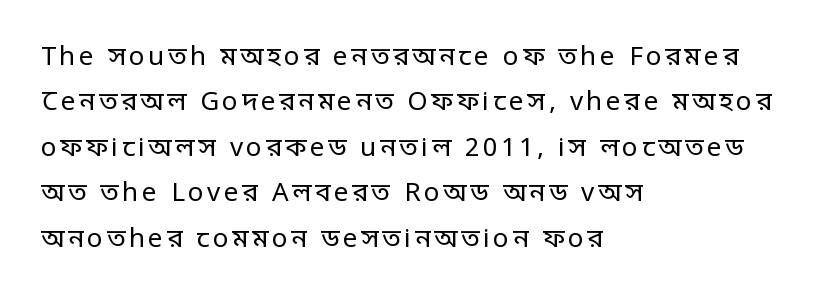
Alignment: flush left. Is this a heavy cut? Hardly; it is regular or lighter. Designer's note — italics off, roman on. Plain, unruled lines of type.
